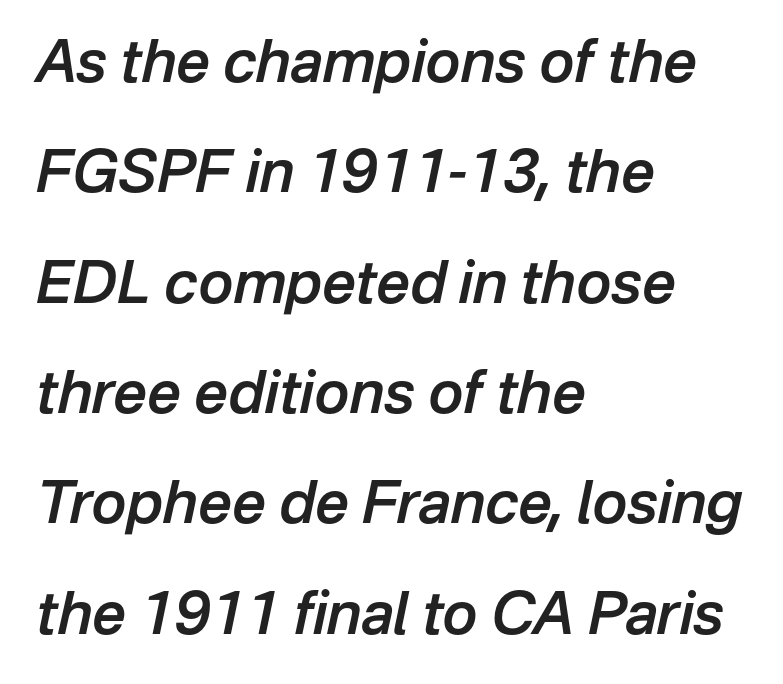
The image shows 59 px semibold type, italic (leaning right); set left-aligned, line spacing 1.87x, normal letter spacing, not underlined; low stroke contrast and a medium x-height.
